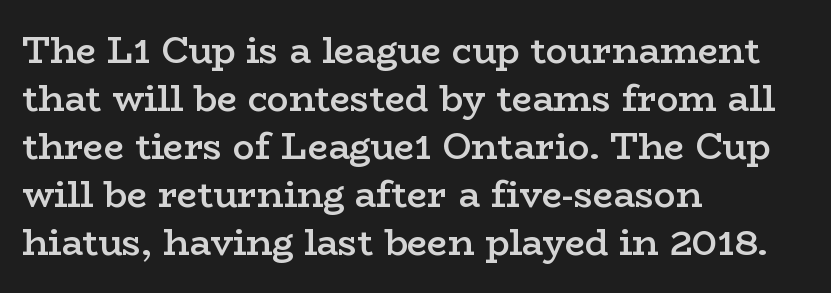
Q: Is the text bold? A: Semi-bold.
Q: Is the text italic (slanted)? A: No, it is upright.
Q: Is the typeface a serif or a sans-serif typeface? A: Serif.
Q: Is the text underlined? A: No.
Q: How is the paragraph aligned? A: Left-aligned.
Q: Is the spacing between letters normal or unusually wide? A: Normal.
Q: Is the spacing between lines tight, normal or loose? A: Normal.
Q: Width (condensed, normal, or wide)? A: Wide.
Q: Stroke contrast? A: Low.
Q: x-height? A: Medium.
Q: Monospaced? A: No.
